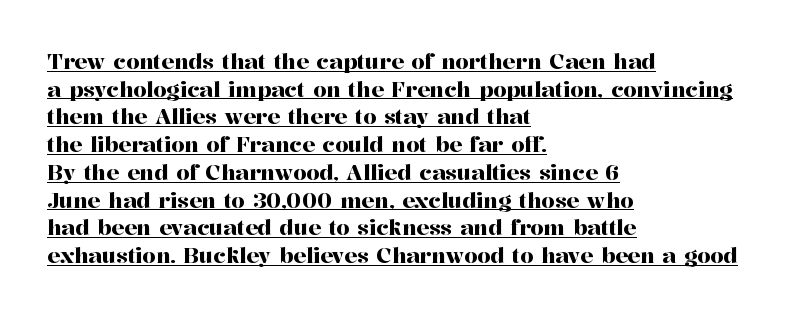
{"italic": "no", "underline": "yes", "align": "left", "line_spacing": "normal", "line_spacing_ratio": 1.32, "letter_spacing": "normal", "letter_spacing_em": 0.0, "glyph_px": 21}
